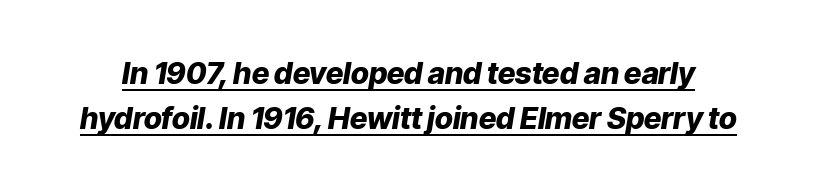
The image shows 30 px heavy type, italic (leaning right); set normal line spacing (1.51x), normal letter spacing, underlined; low stroke contrast and a medium x-height.
